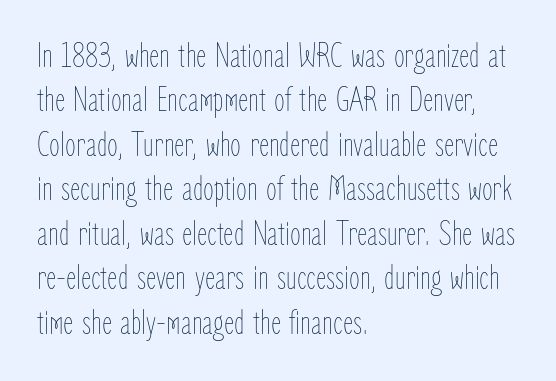
The image shows 35 px thin, condensed type, upright; set left-aligned, normal line spacing (1.27x), normal letter spacing, not underlined; low stroke contrast and a medium x-height.
